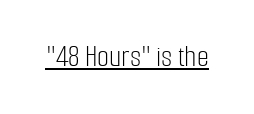
Q: Is the text bold? A: No.
Q: Is the text italic (slanted)? A: No, it is upright.
Q: Is the typeface a serif or a sans-serif typeface? A: Sans-serif.
Q: Is the text underlined? A: Yes.
Q: Is the spacing between letters normal or unusually wide? A: Normal.
Q: Width (condensed, normal, or wide)? A: Condensed.
Q: Stroke contrast? A: Low.
Q: x-height? A: Medium.
Q: Monospaced? A: No.
